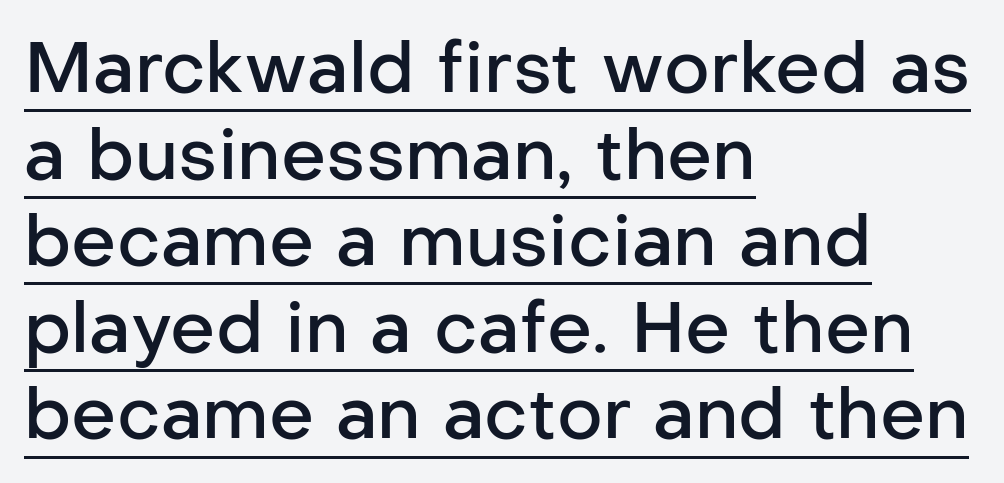
{"serif": "no", "italic": "no", "bold": "semi", "weight": "semibold", "width": "normal", "stroke_contrast": "low", "x_height": "medium", "monospaced": "no", "underline": "yes", "align": "left", "line_spacing_ratio": 1.22, "letter_spacing": "normal", "letter_spacing_em": 0.0, "glyph_px": 71}
